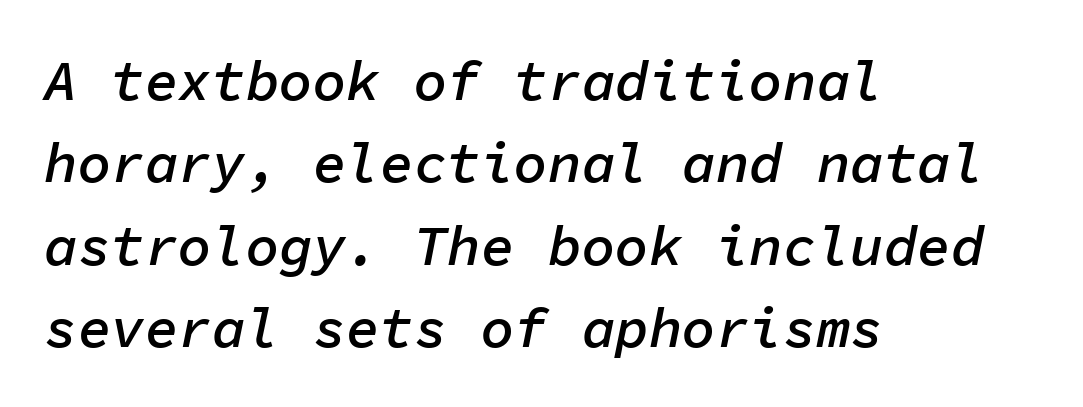
Q: Is the text bold? A: Semi-bold.
Q: Is the text italic (slanted)? A: Yes, it leans right by about 11 degrees.
Q: Is the text underlined? A: No.
Q: How is the paragraph aligned? A: Left-aligned.
Q: Is the spacing between letters normal or unusually wide? A: Normal.
Q: Is the spacing between lines tight, normal or loose? A: Normal.
Q: Width (condensed, normal, or wide)? A: Normal.
Q: Stroke contrast? A: Low.
Q: x-height? A: Medium.
Q: Monospaced? A: Yes.
